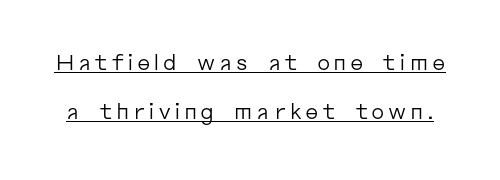
Q: Is the text bold? A: No.
Q: Is the text italic (slanted)? A: No, it is upright.
Q: Is the text underlined? A: Yes.
Q: Is the spacing between lines tight, normal or loose? A: Loose.
